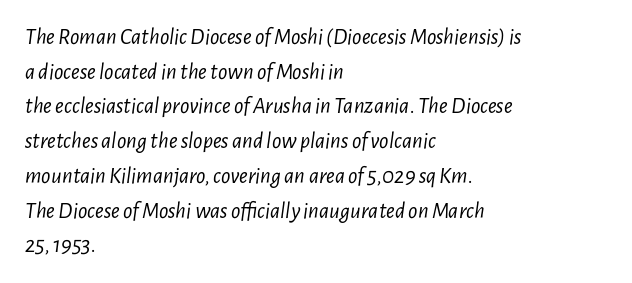
{"italic": "yes", "lean": "right", "slant_degrees": 7, "bold": "no", "underline": "no", "align": "left", "line_spacing": "normal", "line_spacing_ratio": 1.51, "letter_spacing": "normal", "letter_spacing_em": 0.0, "glyph_px": 23}
